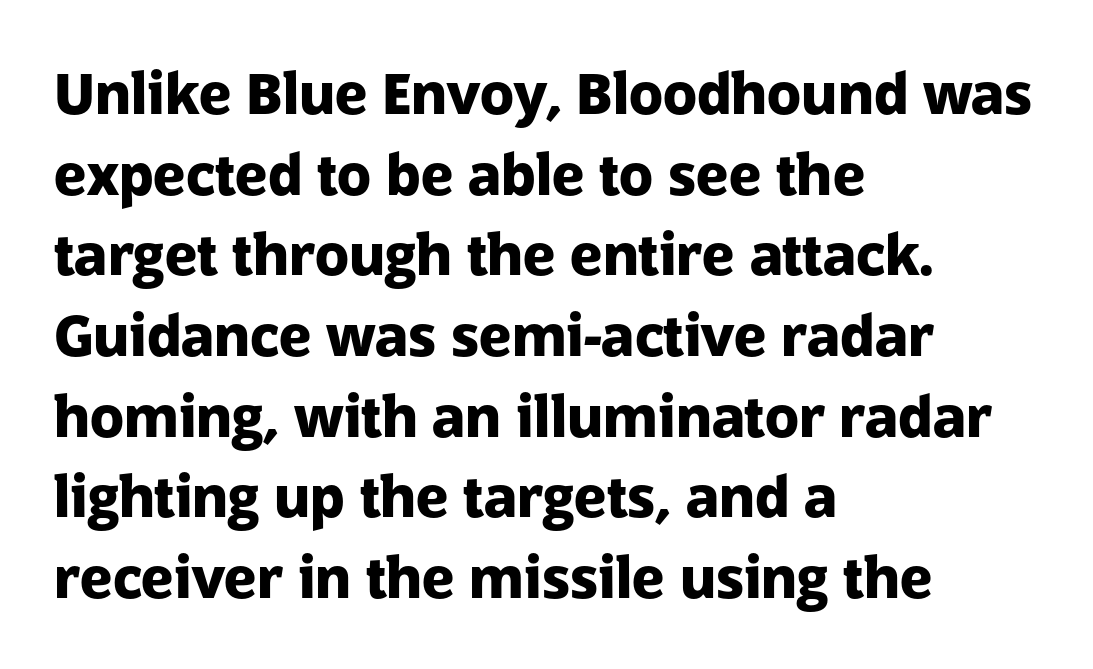
Tall strokes in this sample are plumb rather than angled. Does the leading feel generous? No, just average. Tracking here is standard; glyphs follow each other at the usual distance. You could not count columns in this text — the font is proportionally spaced.
